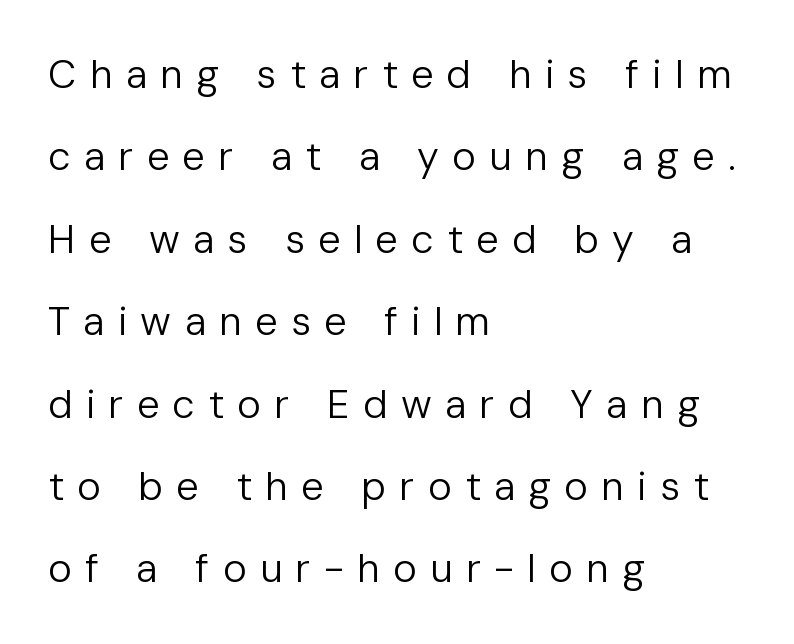
{"serif": "no", "italic": "no", "bold": "no", "weight": "regular", "width": "normal", "stroke_contrast": "low", "x_height": "medium", "monospaced": "no", "underline": "no", "align": "left", "line_spacing": "loose", "line_spacing_ratio": 2.06, "letter_spacing": "wide", "letter_spacing_em": 0.33, "glyph_px": 40}
